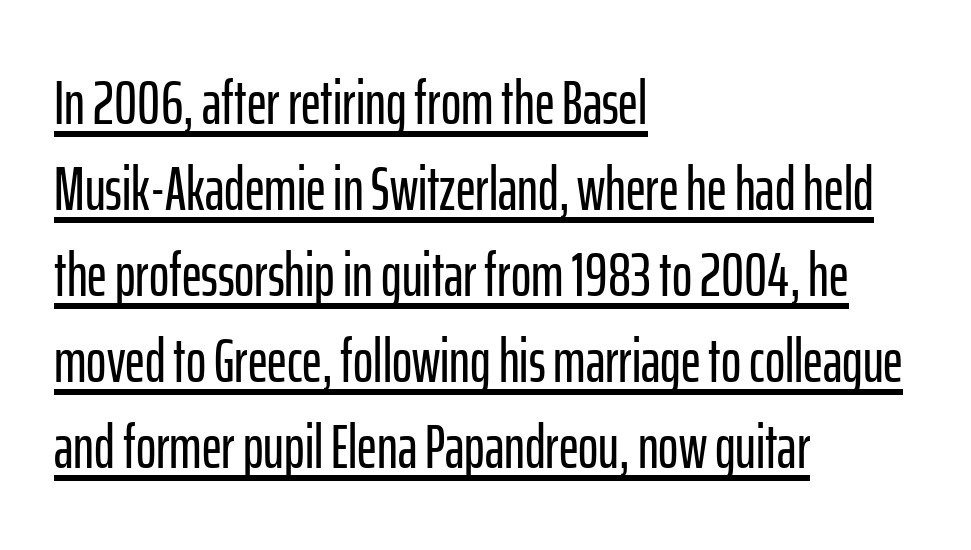
Q: Is the text italic (slanted)? A: No, it is upright.
Q: Is the typeface a serif or a sans-serif typeface? A: Sans-serif.
Q: Is the text underlined? A: Yes.
Q: How is the paragraph aligned? A: Left-aligned.
Q: Is the spacing between letters normal or unusually wide? A: Normal.
Q: Is the spacing between lines tight, normal or loose? A: Normal.
Q: Width (condensed, normal, or wide)? A: Condensed.
Q: Stroke contrast? A: Low.
Q: x-height? A: Medium.
Q: Monospaced? A: No.
